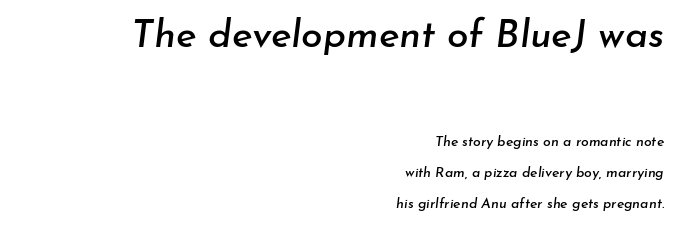
Does the copy run flush right? Yes — the right margin is perfectly even. Look at the glyph heights: the upper group is clearly the bigger setting. The whole block is typeset with a tilt. Looks like regular typesetting: each glyph gets only the width it needs. The foot of each line stays bare and open.
